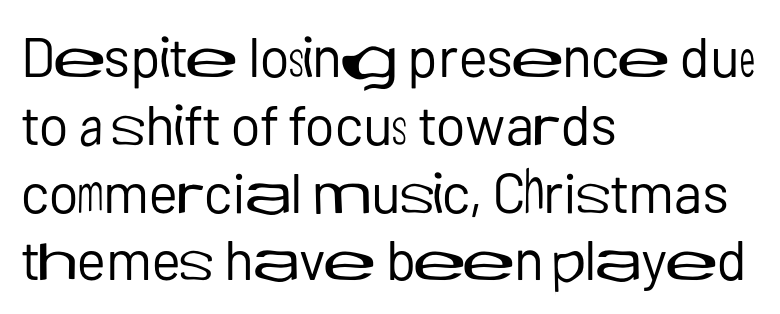
The letters carry no serifs — their stems end cleanly without finishing strokes. Letters rest on an invisible, unmarked baseline. A student would call this left alignment; a typographer would say flush left, rag right. Think standard paragraph weight, or any step lighter than that.
